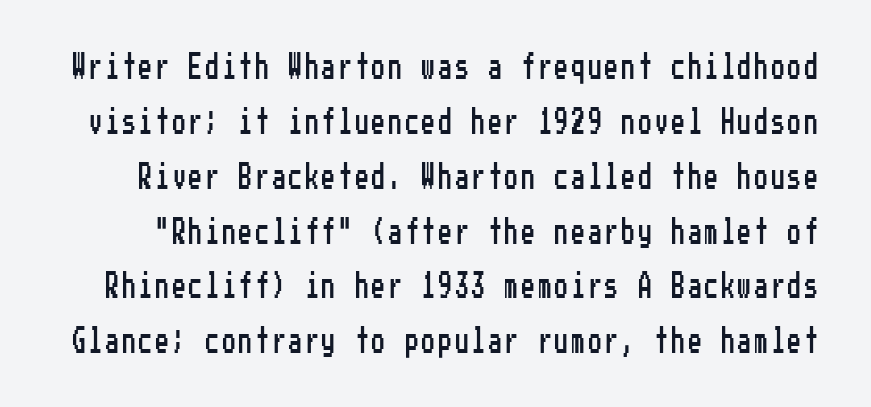
The image shows 26 px text type, upright; set loose line spacing (2.11x), not underlined.
